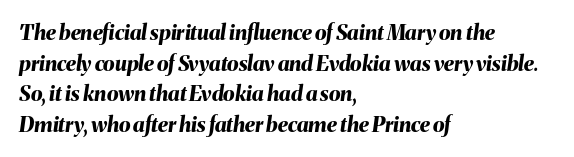
The rendering anchors every line to the left-hand side. Nothing unusual about the tracking: characters are spaced as the font intends. Weight: bold. Posture: slanted. The string is rendered with underlining switched off.
